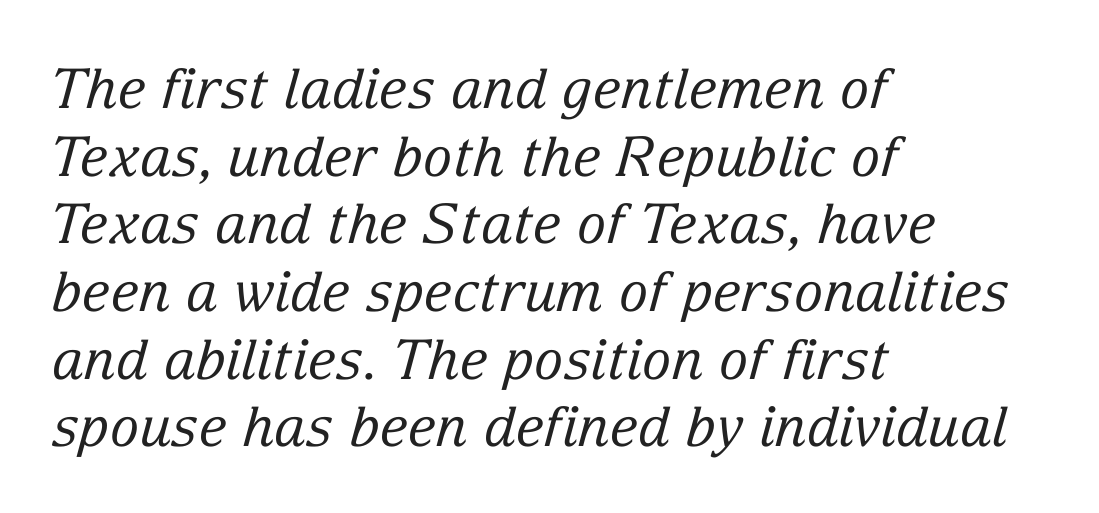
Q: Is the text bold? A: No.
Q: Is the text italic (slanted)? A: Yes, it leans right by about 15 degrees.
Q: Is the typeface a serif or a sans-serif typeface? A: Serif.
Q: Is the text underlined? A: No.
Q: How is the paragraph aligned? A: Left-aligned.
Q: Is the spacing between letters normal or unusually wide? A: Normal.
Q: Width (condensed, normal, or wide)? A: Normal.
Q: Stroke contrast? A: Low.
Q: x-height? A: Medium.
Q: Monospaced? A: No.
